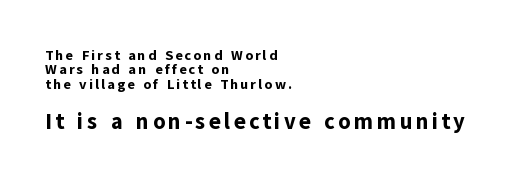
Tightly led — the rows are bunched. Size hierarchy here favors the trailing block over the leading one. Line beginnings align vertically; line endings do not. The lettering stays uniformly vertical, giving the passage a roman look. Quick note: underline off. The face used here has the dense, thick strokes of a bold.
